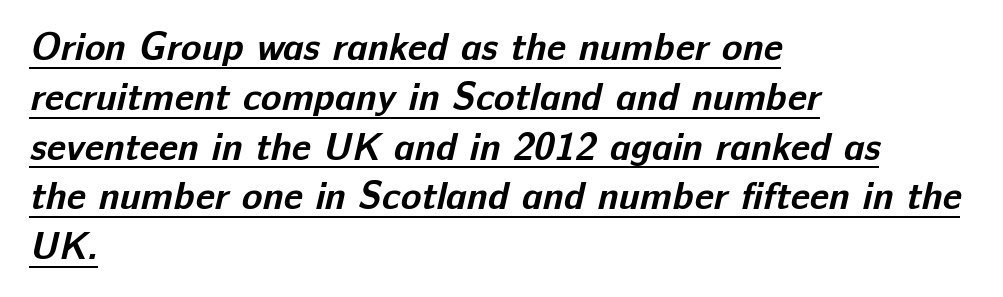
{"serif": "no", "bold": "yes", "weight": "bold", "width": "normal", "stroke_contrast": "low", "x_height": "medium", "monospaced": "no", "underline": "yes", "align": "left", "line_spacing": "normal", "line_spacing_ratio": 1.31, "letter_spacing": "normal", "letter_spacing_em": 0.0, "glyph_px": 38}
